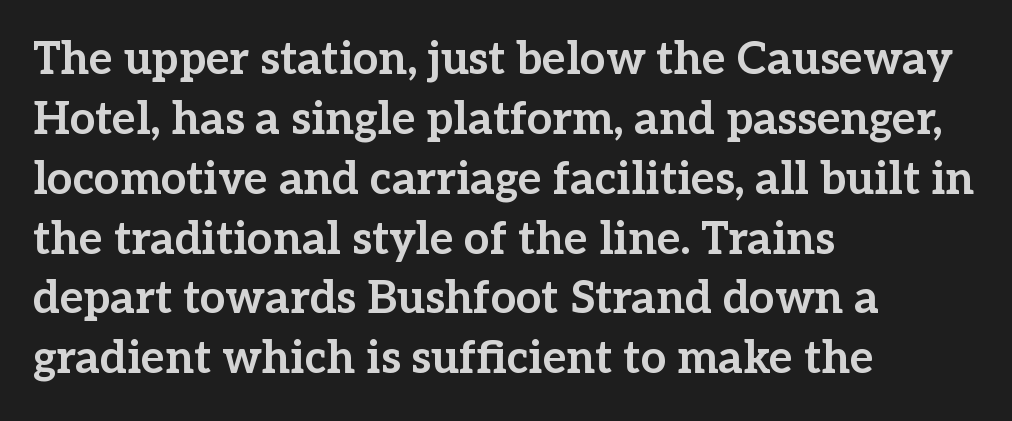
Each word holds together tightly as a unit, with standard inter-letter gaps. The type sits square on the baseline with zero lean. The passage shown is typeset with a serif family. These lines are set flush left with a ragged right edge.
